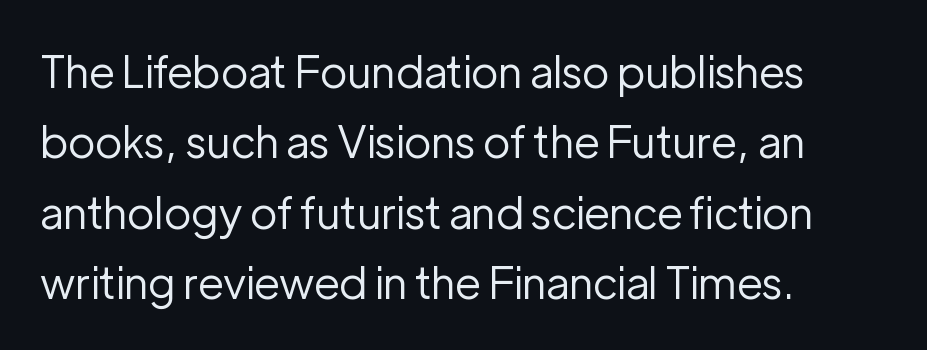
Descenders are the only things crossing below the line. Letters have the restrained weight of plain body copy at most. Spacing verdict: proportional, widths tailored to each character. These lines stack with their left ends in a neat column.
